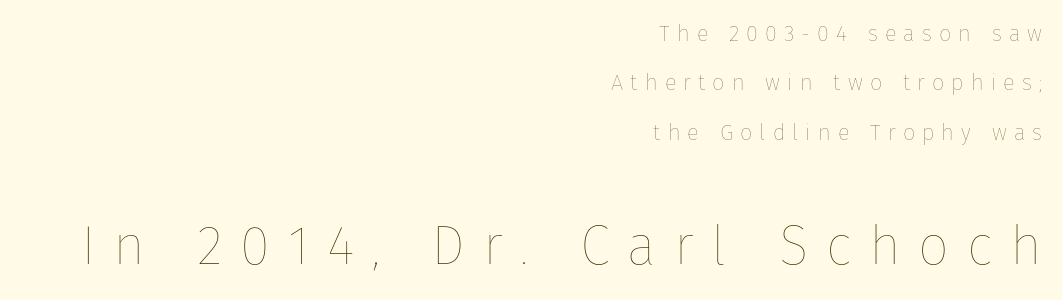
Letters rest on an invisible, unmarked baseline. The letters advance in unequal steps, a hallmark of proportional type. No extra ink here — the face is not bold. Right-aligned paragraph, ragged on the left.
